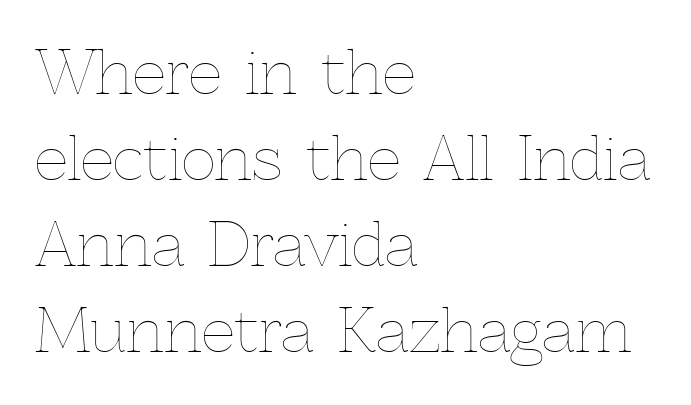
{"italic": "no", "bold": "no", "weight": "thin", "width": "normal", "x_height": "medium", "monospaced": "no", "underline": "no", "align": "left", "line_spacing": "normal", "line_spacing_ratio": 1.46, "letter_spacing": "normal", "letter_spacing_em": 0.0, "glyph_px": 59}
